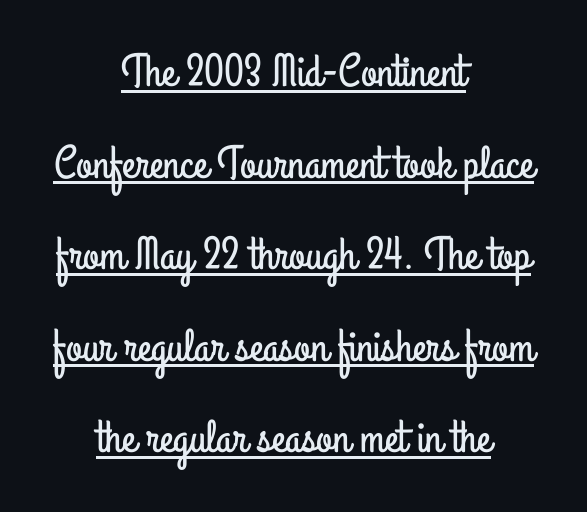
{"serif": "no", "italic": "no", "width": "condensed", "stroke_contrast": "low", "x_height": "small", "monospaced": "no", "underline": "yes", "align": "center", "line_spacing": "loose", "line_spacing_ratio": 1.99, "letter_spacing": "normal", "letter_spacing_em": 0.0, "glyph_px": 46}
